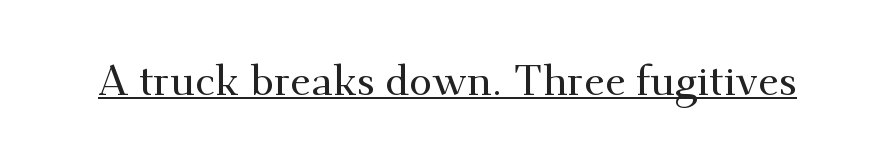
The rendering keeps characters at their native spacing. The rendered words wear a rule along their underside. Tall strokes in this sample are plumb rather than angled. Each letter's strokes conclude with small projecting serifs. The rendering uses natural spacing where letterforms have individual widths.
